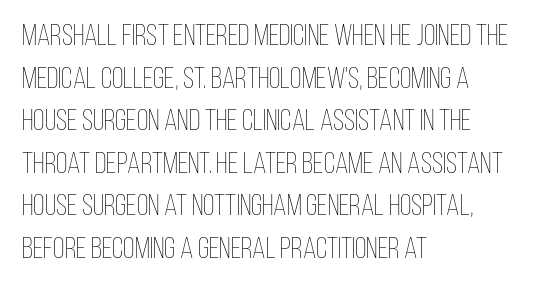
The rag falls on the right side of this text block. Counters stay open thanks to moderate or lighter strokes. Note the varied advance widths — an 'i' is clearly narrower than an 'm'. Beneath every word, the page is bare. These lines keep a tight, regular rhythm from letter to letter. A typesetter would mark this as roman, not italic.
